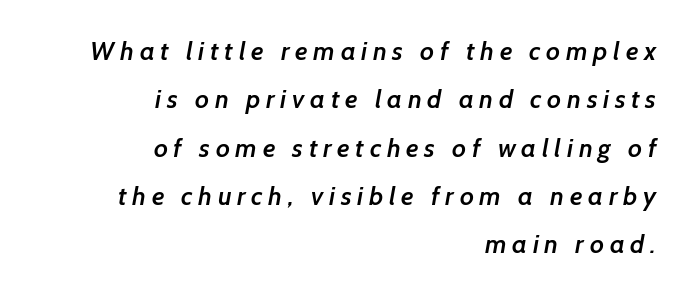
A bare baseline throughout the passage. Inter-character spacing is expanded well beyond the font's built-in metrics. Visually the block forms a straight wall on the right and a jagged coastline on the left. A bit beefed up — I'd call it semibold rather than bold.
